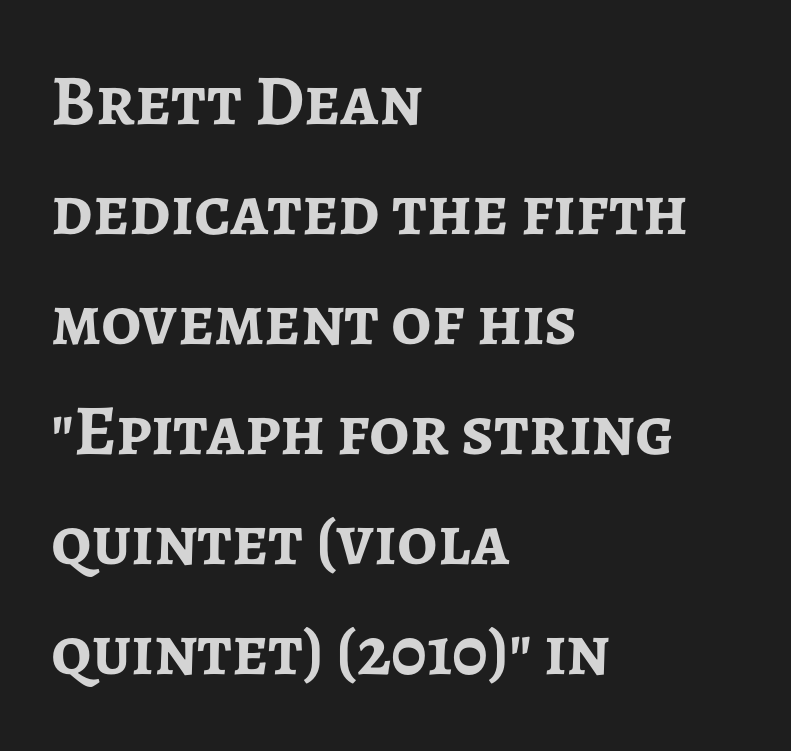
{"serif": "no", "italic": "no", "bold": "yes", "weight": "semibold", "width": "normal", "stroke_contrast": "low", "x_height": "medium", "monospaced": "no", "underline": "no", "align": "left", "line_spacing": "normal", "line_spacing_ratio": 1.55, "letter_spacing": "normal", "letter_spacing_em": 0.0, "glyph_px": 71}
